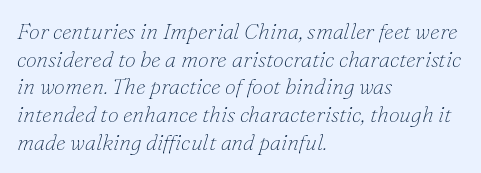
{"italic": "yes", "lean": "right", "slant_degrees": 16, "bold": "no", "underline": "no", "align": "left", "line_spacing": "normal", "line_spacing_ratio": 1.26, "letter_spacing": "normal", "letter_spacing_em": 0.0, "glyph_px": 22}
